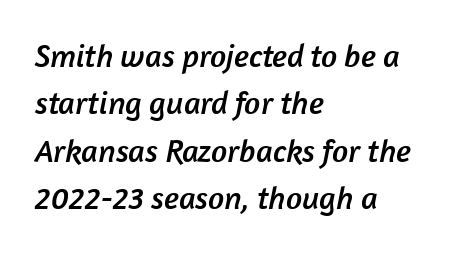
Q: Is the typeface a serif or a sans-serif typeface? A: Sans-serif.
Q: Is the text underlined? A: No.
Q: How is the paragraph aligned? A: Left-aligned.
Q: Is the spacing between letters normal or unusually wide? A: Normal.
Q: Is the spacing between lines tight, normal or loose? A: Normal.
Q: Width (condensed, normal, or wide)? A: Normal.
Q: Stroke contrast? A: Low.
Q: x-height? A: Medium.
Q: Monospaced? A: No.
